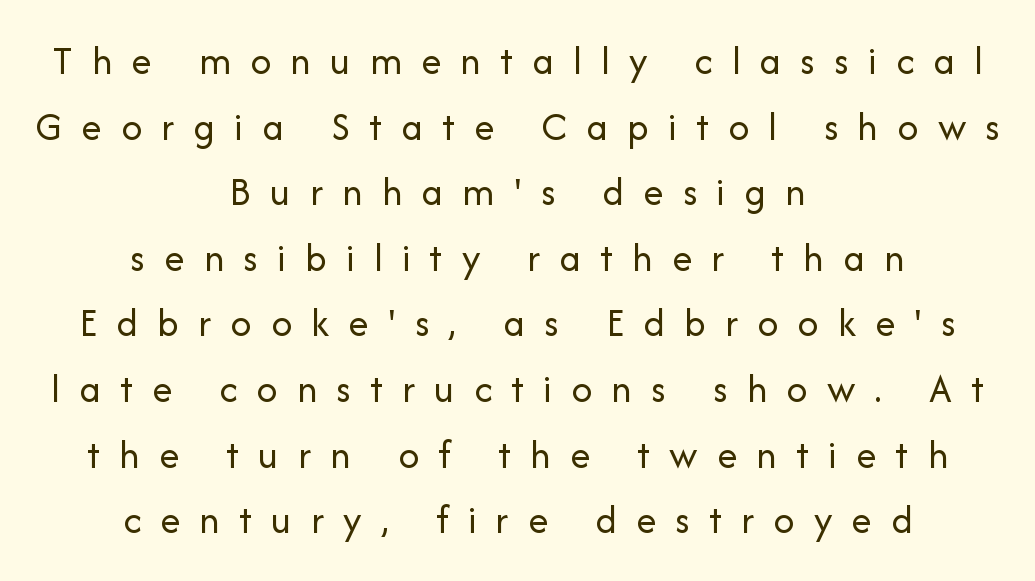
The letters stand upright; this is a roman face. Look at the tracking — it's clearly loosened, letters drifting apart. Nope, no serifs anywhere on these letters. This sample has the flowing, uneven cadence of proportional lettering.
